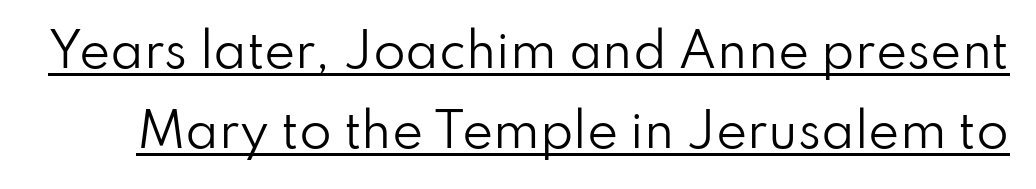
Note the varied advance widths — an 'i' is clearly narrower than an 'm'. The letters stand straight up with perfectly vertical stems. Has an underline been added? It has. The characters are drawn with everyday or finer stroke widths.
